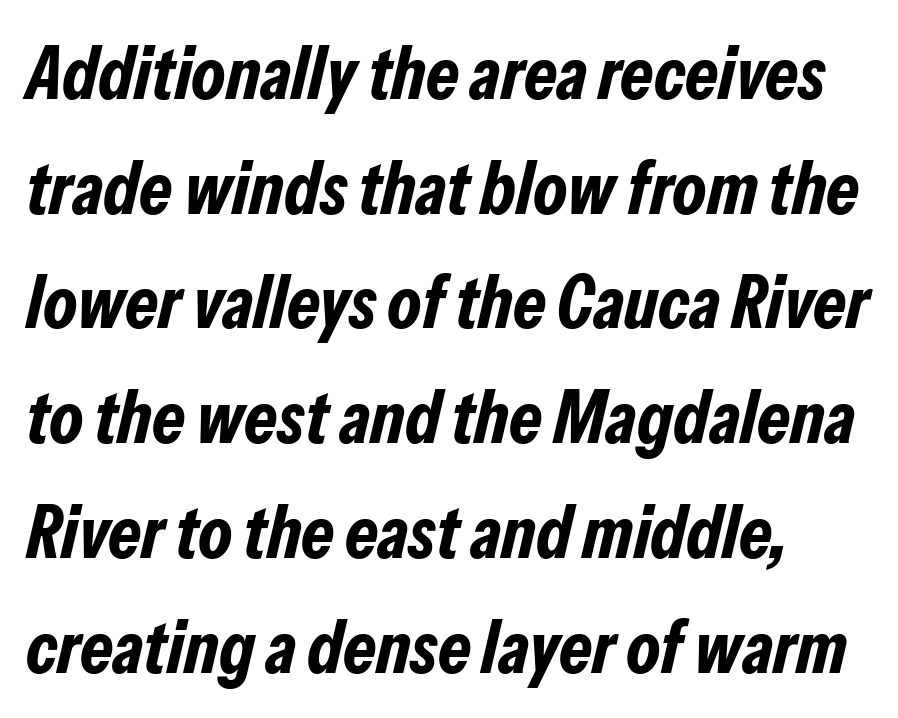
Q: Is the text bold? A: Yes.
Q: Is the text italic (slanted)? A: Yes, it leans right by about 13 degrees.
Q: Is the text underlined? A: No.
Q: Is the spacing between letters normal or unusually wide? A: Normal.
Q: Is the spacing between lines tight, normal or loose? A: Normal.
Q: Width (condensed, normal, or wide)? A: Condensed.
Q: Stroke contrast? A: Low.
Q: x-height? A: Medium.
Q: Monospaced? A: No.
